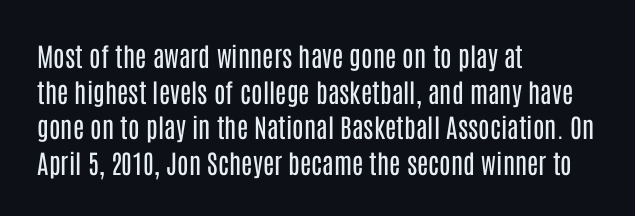
The line texture is even and compact thanks to regular tracking. Honestly, the row spacing looks completely unremarkable. Every row of glyphs begins at an identical x-position on the left. The letters stand straight up with perfectly vertical stems. Stroke thickness stays within the range of a standard reading face or lighter. Unmarked baselines from the first word to the last.
